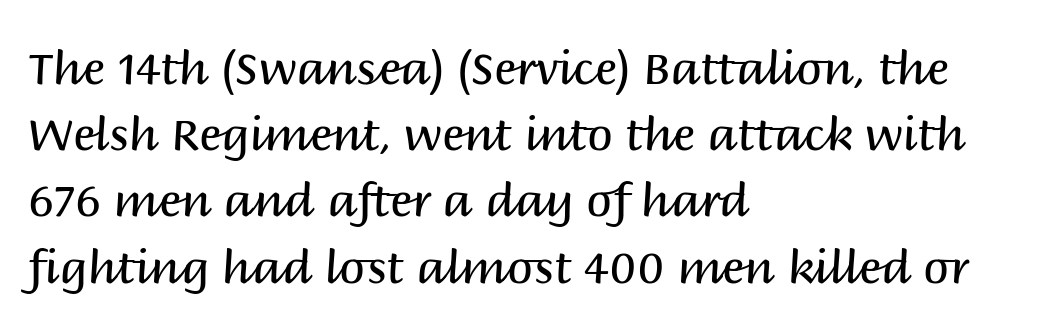
{"serif": "no", "bold": "no", "weight": "regular", "width": "normal", "stroke_contrast": "medium", "x_height": "large", "monospaced": "no", "underline": "no", "align": "left", "line_spacing": "normal", "line_spacing_ratio": 1.44, "letter_spacing": "normal", "letter_spacing_em": 0.0, "glyph_px": 46}
